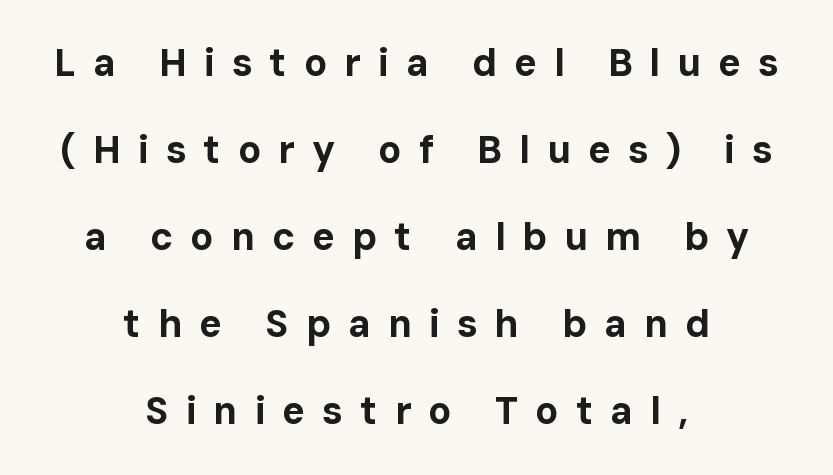
{"serif": "no", "italic": "no", "bold": "yes", "weight": "bold", "width": "normal", "stroke_contrast": "low", "x_height": "medium", "monospaced": "no", "underline": "no", "align": "center", "line_spacing": "loose", "line_spacing_ratio": 2.29, "letter_spacing": "wide", "letter_spacing_em": 0.45, "glyph_px": 38}
